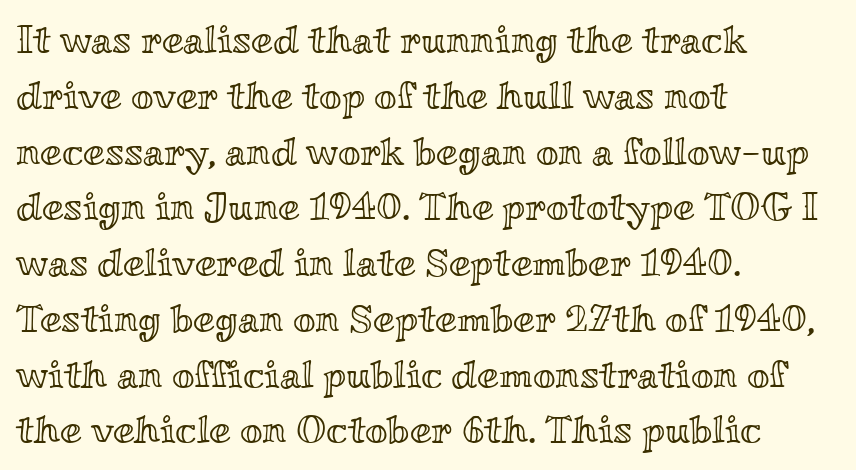
{"italic": "no", "width": "wide", "x_height": "small", "monospaced": "no", "underline": "no", "align": "left", "line_spacing": "normal", "line_spacing_ratio": 1.43, "letter_spacing": "normal", "letter_spacing_em": 0.0, "glyph_px": 39}
